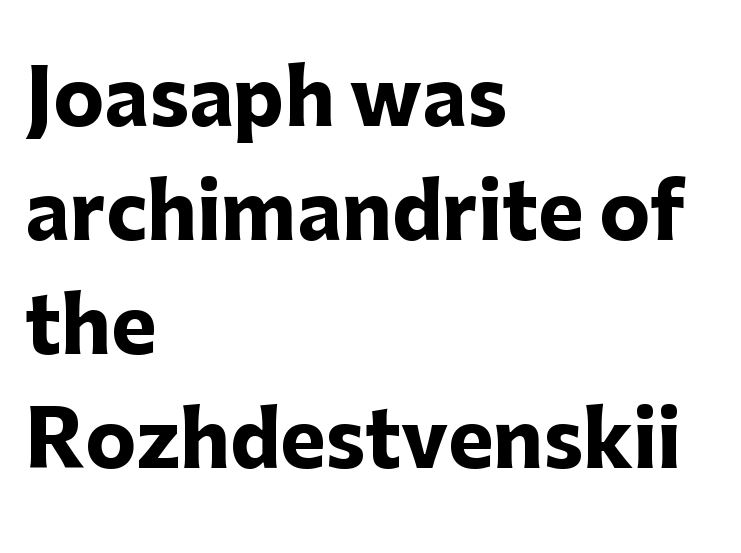
Think of a printed novel: that variable character pitch is what you see here. I'd call this a sans setting — the letters go barefoot. Does the copy run flush right? No — it runs flush left. Decoration check: the copy has no underline. Line spacing here is normal.
